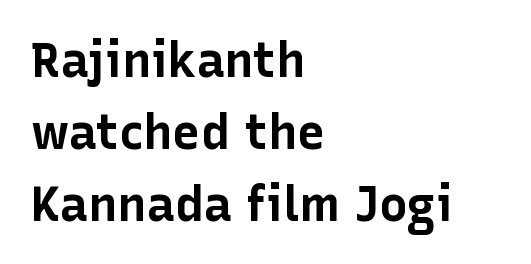
{"serif": "no", "italic": "no", "bold": "yes", "weight": "bold", "width": "normal", "stroke_contrast": "low", "x_height": "medium", "monospaced": "no", "underline": "no", "align": "left", "line_spacing": "normal", "line_spacing_ratio": 1.5, "letter_spacing": "normal", "letter_spacing_em": 0.0, "glyph_px": 48}
